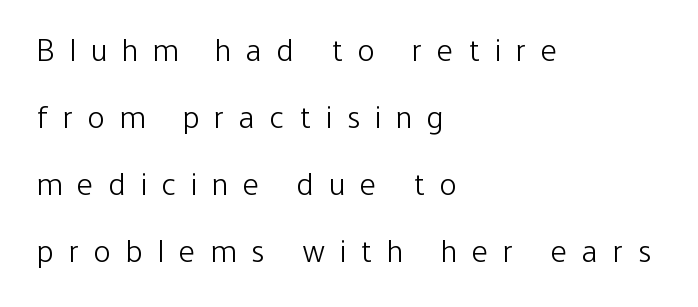
Note: no serifs on the glyphs. The letters advance in unequal steps, a hallmark of proportional type. In terms of letterspacing, this is a distinctly airy, spread setting. Caption: multi-line text, flush left, ragged right. On a weight scale, this lands at 450 or below. Underline: absent.
